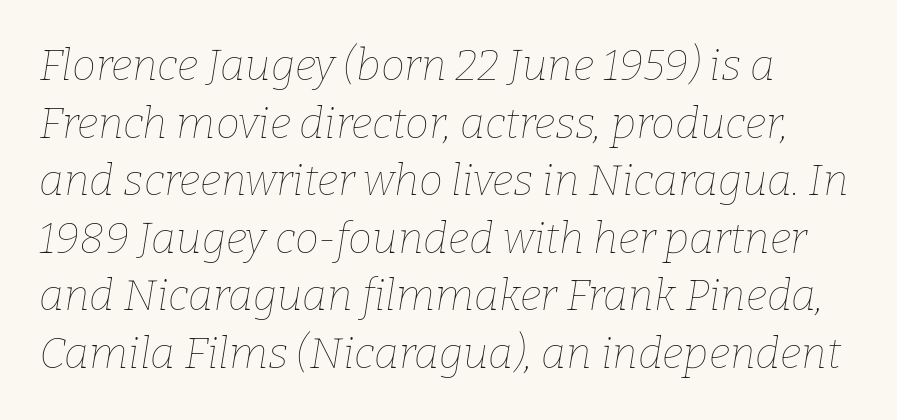
The image shows 43 px thin type, italic (leaning right); set left-aligned, normal line spacing (1.34x), normal letter spacing, not underlined; low stroke contrast and a medium x-height.
